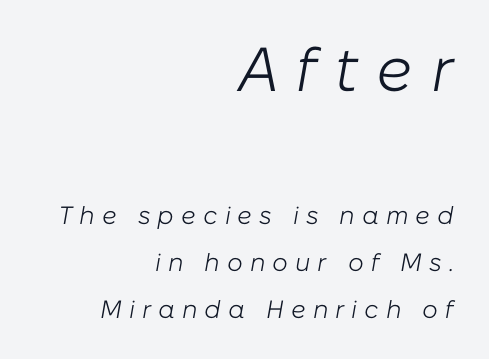
Line endings align vertically; line beginnings do not. The letters are slanted; this is an italic face. Spacing verdict: proportional, widths tailored to each character. Caption: expanded tracking, letters set apart. The designer gave the opening block more size than the closing block.
